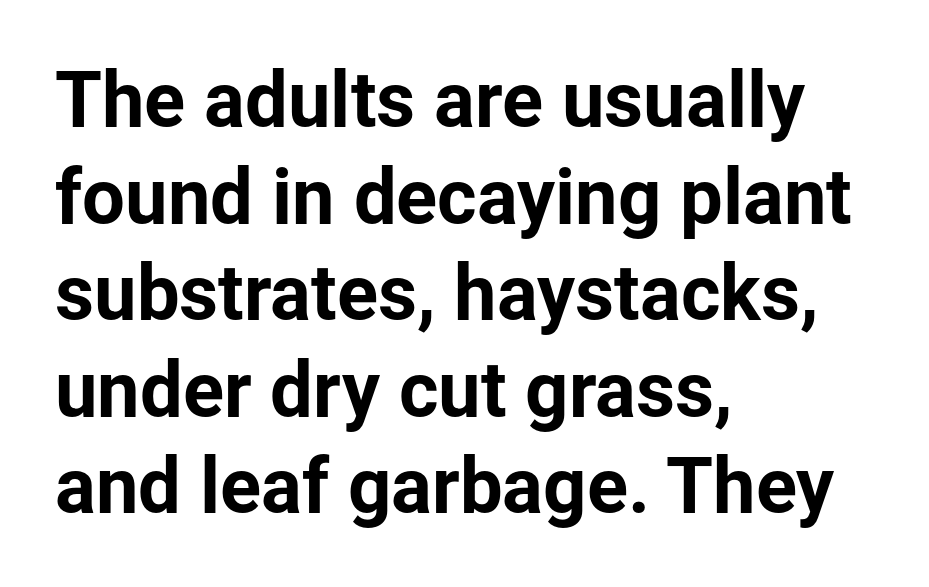
Q: Is the text italic (slanted)? A: No, it is upright.
Q: Is the typeface a serif or a sans-serif typeface? A: Sans-serif.
Q: Is the text underlined? A: No.
Q: How is the paragraph aligned? A: Left-aligned.
Q: Is the spacing between letters normal or unusually wide? A: Normal.
Q: Is the spacing between lines tight, normal or loose? A: Normal.
Q: Width (condensed, normal, or wide)? A: Normal.
Q: Stroke contrast? A: Low.
Q: x-height? A: Medium.
Q: Monospaced? A: No.
